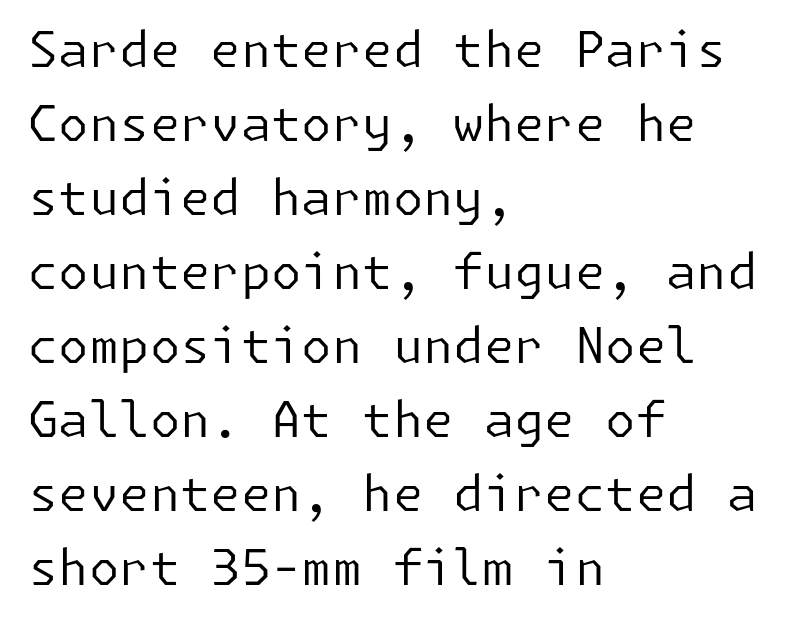
The image shows 49 px regular-weight sans-serif type, upright; set left-aligned, normal line spacing (1.51x), normal letter spacing, not underlined; low stroke contrast and a medium x-height.
